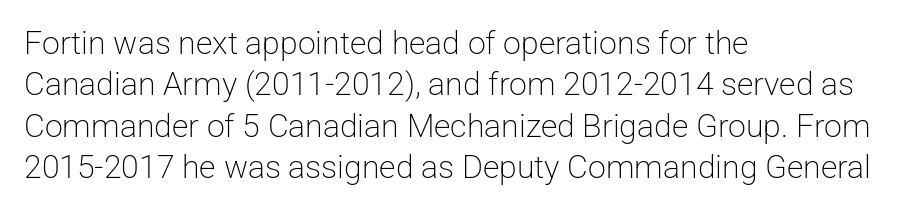
A quiet, ordinary-to-light weight characterises the typeface. The gap between lines stays unmarked. In terms of letterform style, serifs are entirely absent. Reading down the block, your eye returns to a fixed left position each line. Each letter keeps its own natural width here, so spacing adapts to shape. Letter spacing: default.
